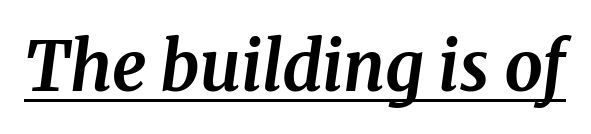
Observe the serifs anchoring each vertical stroke in this sample. A typographer would call this underscored text. This sample uses an oblique cut, with every glyph tilted off the vertical. Looks like regular typesetting: each glyph gets only the width it needs. Does the weight exceed regular? Yes, all the way to bold.
